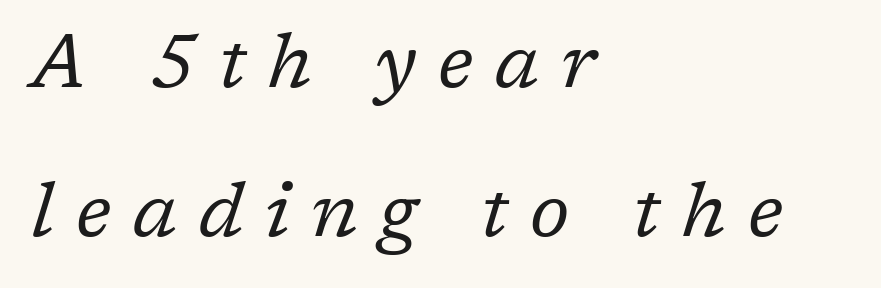
Italic: yes, the glyphs are oblique. Each word looks stretched out because of the extra space between its letters. Regarding serifs, this sample has them. Spacing verdict: proportional, widths tailored to each character. The font is comparable to plain body text, perhaps lighter.
